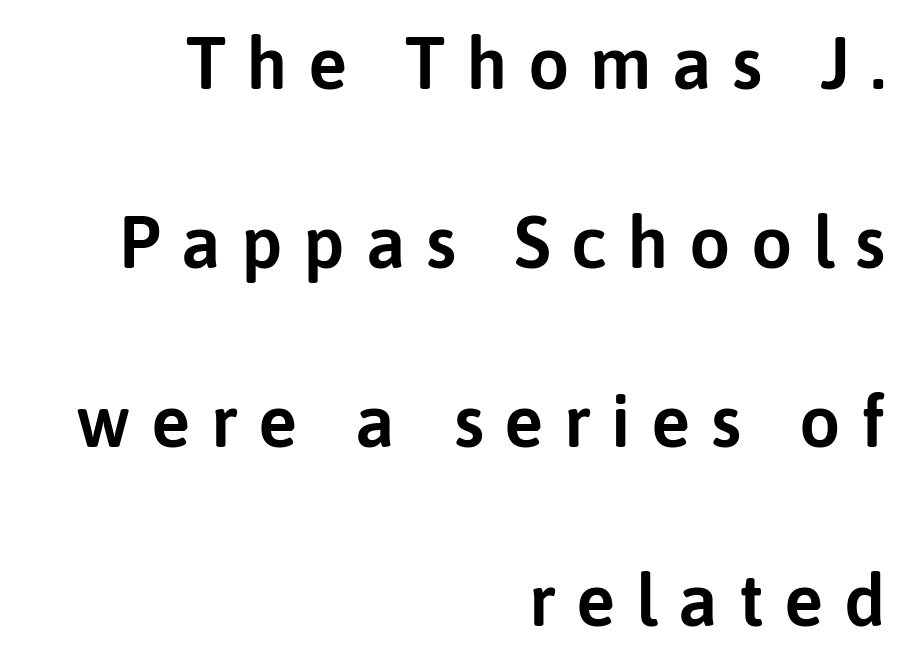
Q: Is the text italic (slanted)? A: No, it is upright.
Q: Is the typeface a serif or a sans-serif typeface? A: Sans-serif.
Q: Is the text underlined? A: No.
Q: How is the paragraph aligned? A: Right-aligned.
Q: Is the spacing between letters normal or unusually wide? A: Unusually wide.
Q: Is the spacing between lines tight, normal or loose? A: Loose.
Q: Width (condensed, normal, or wide)? A: Normal.
Q: Stroke contrast? A: Low.
Q: x-height? A: Medium.
Q: Monospaced? A: No.
